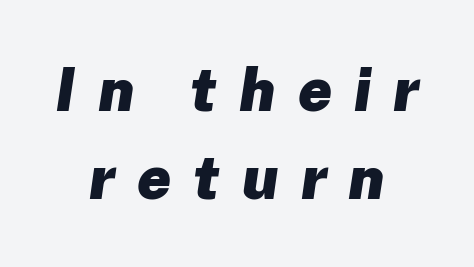
The image shows 60 px heavy type, italic (leaning right); set centered, normal line spacing (1.46x), unusually wide letter spacing (+0.37 em), not underlined; low stroke contrast and a medium x-height.
